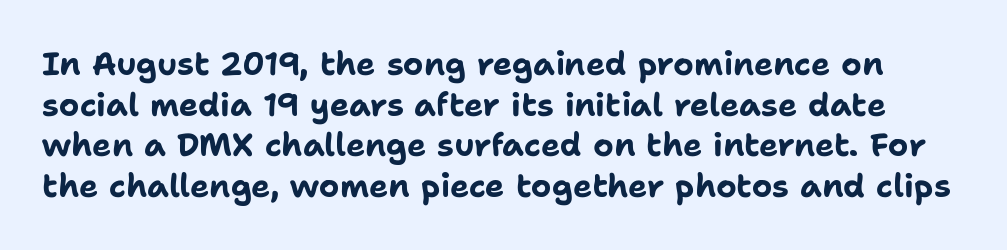
The image shows 32 px bold sans-serif type, upright; set normal line spacing (1.27x), normal letter spacing, not underlined; low stroke contrast and a medium x-height.
